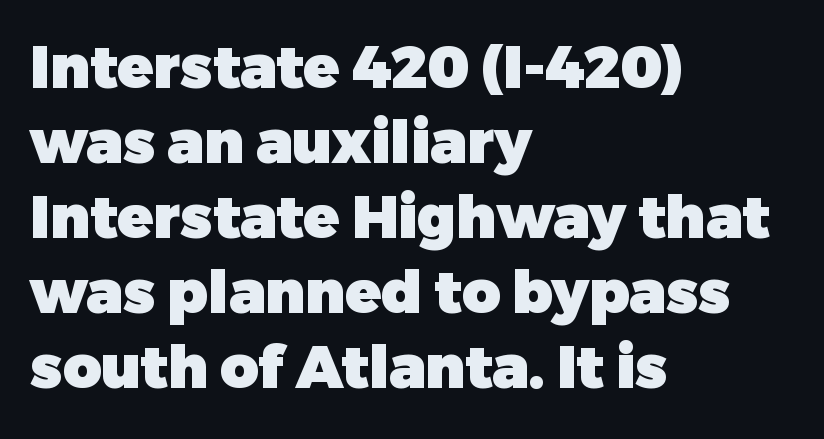
As a designer I'd log this as weight 700, bold. The face used here is rendered with its standard letterfit. These lines were composed using upright roman letters. Type without underlining. The typesetter chose a ragged-right arrangement here.
